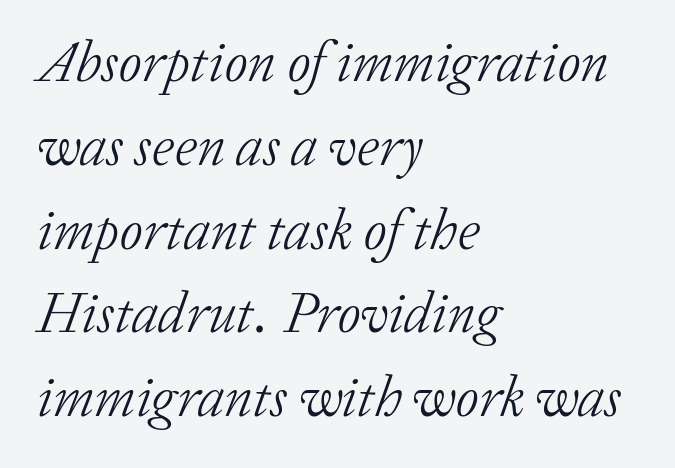
The image shows 57 px light serif type, italic (leaning right); set left-aligned, normal line spacing (1.47x), normal letter spacing, not underlined; low stroke contrast and a medium x-height.
